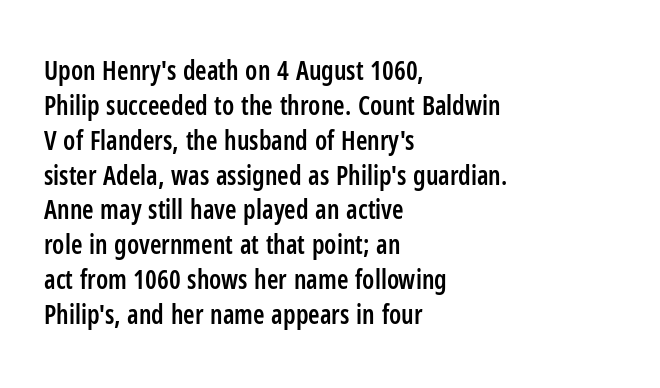
The image shows 26 px text type, upright; set left-aligned, normal line spacing (1.34x), normal letter spacing, not underlined.
